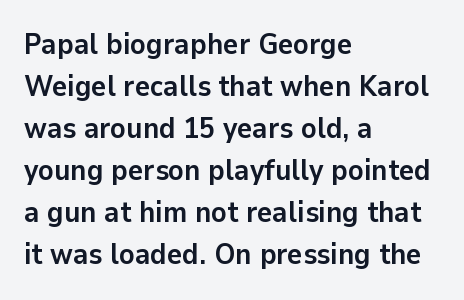
Beneath every word, the page is bare. The line texture is even and compact thanks to regular tracking. To sum up the face: it is a sans, with no serifs. Note the varied advance widths — an 'i' is clearly narrower than an 'm'. Line beginnings align vertically; line endings do not. The letters are bold, with thick, heavy strokes.
